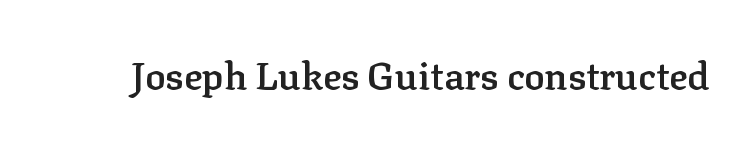
{"serif": "yes", "italic": "no", "bold": "semi", "weight": "semibold", "width": "normal", "stroke_contrast": "low", "x_height": "medium", "monospaced": "no", "underline": "no", "letter_spacing": "normal", "letter_spacing_em": 0.0, "glyph_px": 38}
